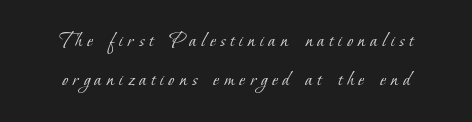
Q: Is the text bold? A: No.
Q: Is the text underlined? A: No.
Q: Is the spacing between letters normal or unusually wide? A: Unusually wide.
